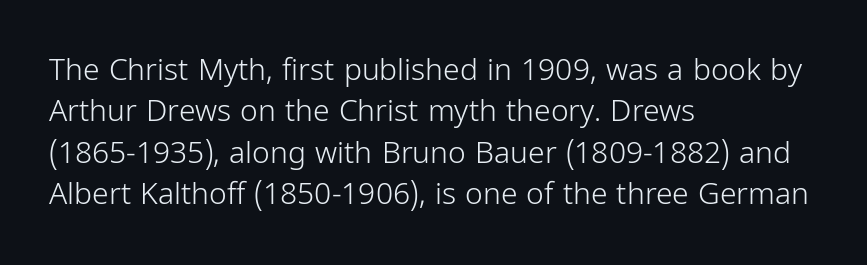
Font category for this specimen: sans-serif. Visually the block forms a straight wall on the left and a jagged coastline on the right. Does the leading feel generous? No, just average. Weight: regular or lighter.
